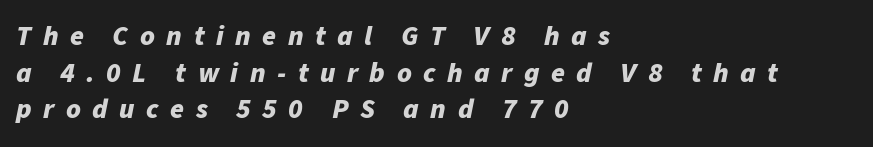
The image shows 28 px bold type, italic (leaning right); set left-aligned, normal line spacing (1.31x), unusually wide letter spacing (+0.41 em), not underlined; low stroke contrast and a medium x-height.
